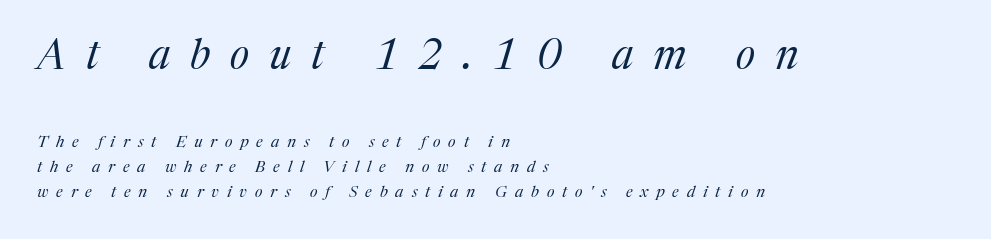
Students, note that the glyphs here are deliberately spaced far apart. Note the varied advance widths — an 'i' is clearly narrower than an 'm'. Vertical spacing — default. Caption: multi-line text, flush left, ragged right. Type without underlining.
